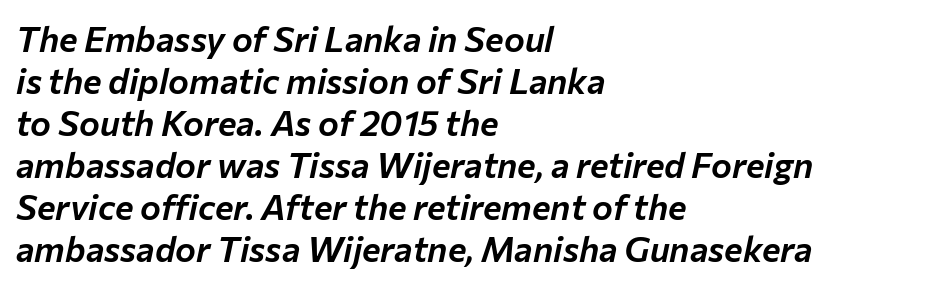
Q: Is the text italic (slanted)? A: Yes, it leans right by about 12 degrees.
Q: Is the text underlined? A: No.
Q: How is the paragraph aligned? A: Left-aligned.
Q: Is the spacing between letters normal or unusually wide? A: Normal.
Q: Width (condensed, normal, or wide)? A: Normal.
Q: Stroke contrast? A: Low.
Q: x-height? A: Medium.
Q: Monospaced? A: No.
